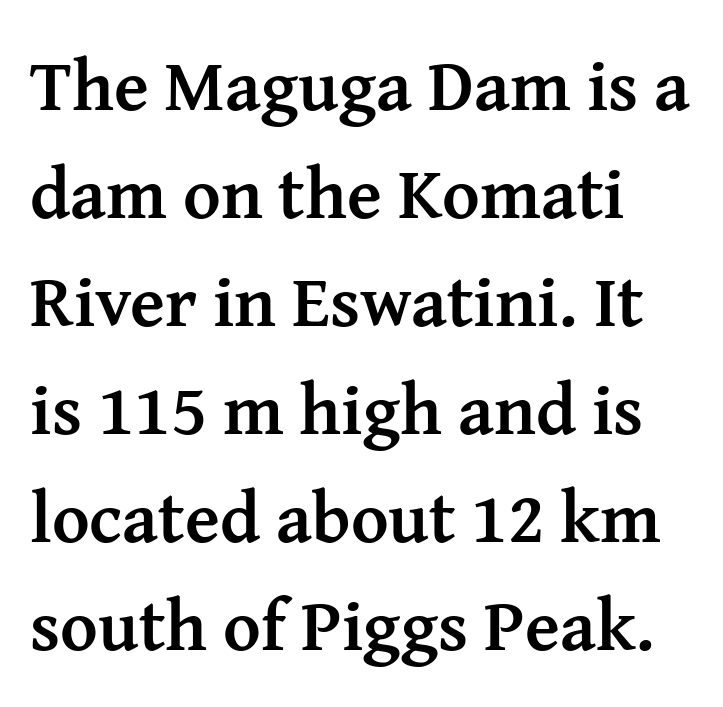
Weight check: bold — yes, fully. The passage shown is typed in a proportional face where columns would drift. No word sits above an underline. Old-style or modern, the face here clearly has serifs. Ordinary non-slanted type is in use. Letter spacing: default.
